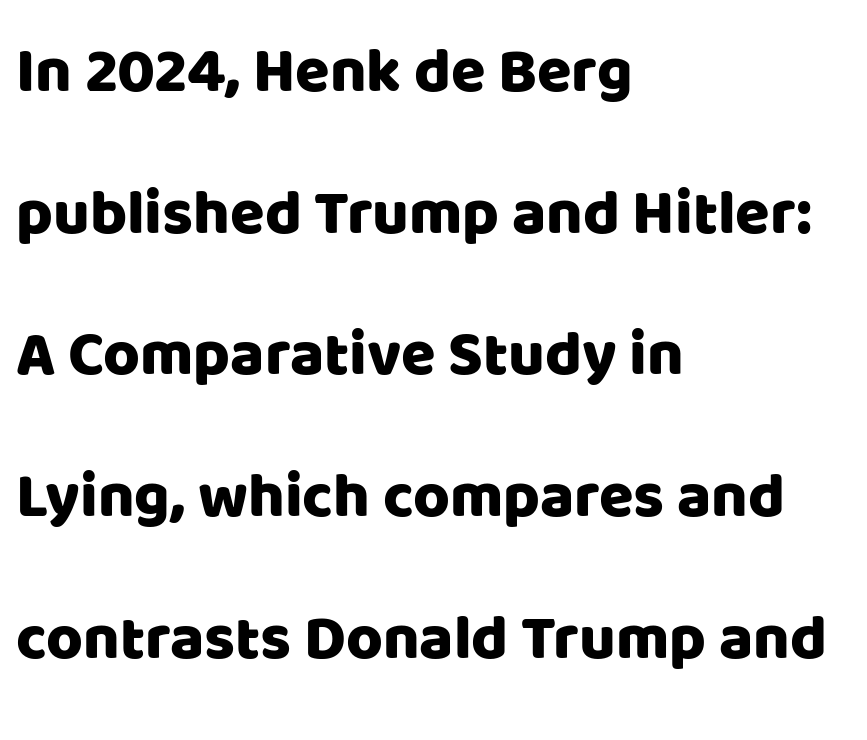
The horizontal fit of the characters is conventional and even. Nope, not italic — everything's standing straight. Varying glyph widths throughout — classic text-font behaviour. Compared with a centered layout, this one pins lines to the left instead. Notice the wide empty band between every row — that's loose leading. Typographically, this falls in the sans-serif category.
